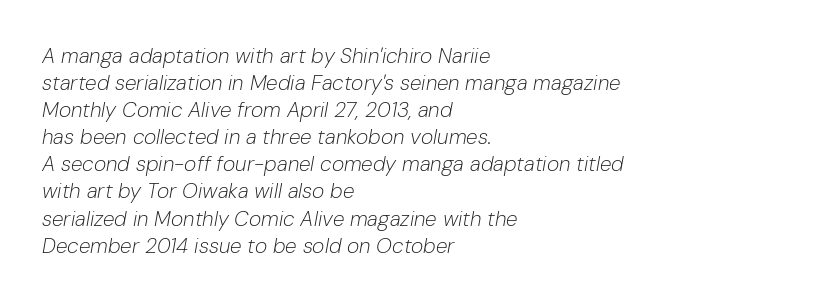
Q: Is the text bold? A: No.
Q: Is the text italic (slanted)? A: Yes, it leans right by about 10 degrees.
Q: Is the text underlined? A: No.
Q: How is the paragraph aligned? A: Left-aligned.
Q: Is the spacing between letters normal or unusually wide? A: Normal.
Q: Is the spacing between lines tight, normal or loose? A: Normal.
